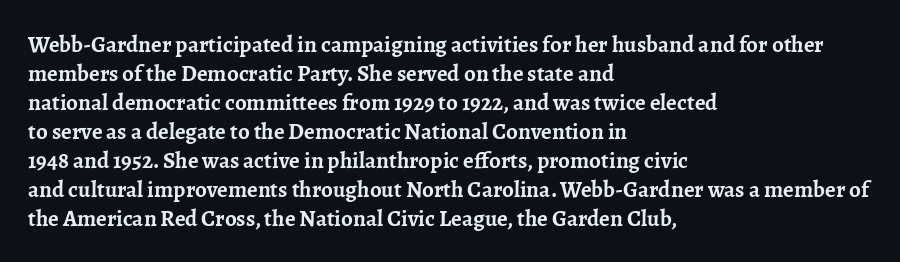
{"italic": "no", "bold": "yes", "underline": "no", "align": "left", "line_spacing": "normal", "line_spacing_ratio": 1.26, "letter_spacing": "normal", "letter_spacing_em": 0.0, "glyph_px": 23}
